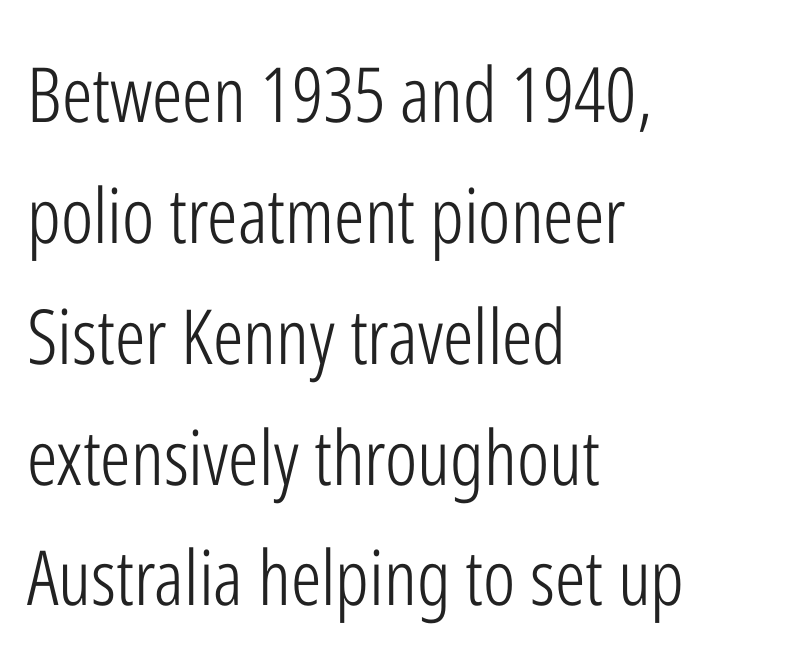
Q: Is the text bold? A: No.
Q: Is the text italic (slanted)? A: No, it is upright.
Q: Is the typeface a serif or a sans-serif typeface? A: Sans-serif.
Q: Is the text underlined? A: No.
Q: How is the paragraph aligned? A: Left-aligned.
Q: Is the spacing between letters normal or unusually wide? A: Normal.
Q: Is the spacing between lines tight, normal or loose? A: Normal.
Q: Width (condensed, normal, or wide)? A: Condensed.
Q: Stroke contrast? A: Low.
Q: x-height? A: Medium.
Q: Monospaced? A: No.
